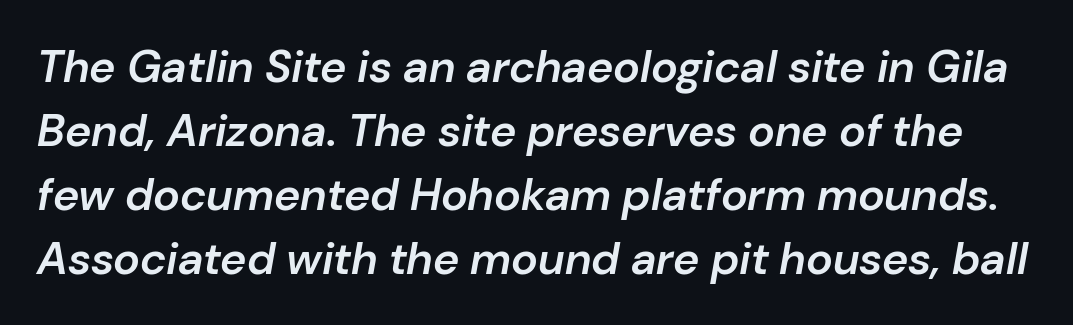
Q: Is the text bold? A: Semi-bold.
Q: Is the text italic (slanted)? A: Yes, it leans right by about 10 degrees.
Q: Is the text underlined? A: No.
Q: Is the spacing between letters normal or unusually wide? A: Normal.
Q: Is the spacing between lines tight, normal or loose? A: Normal.
Q: Width (condensed, normal, or wide)? A: Normal.
Q: Stroke contrast? A: Low.
Q: x-height? A: Medium.
Q: Monospaced? A: No.
